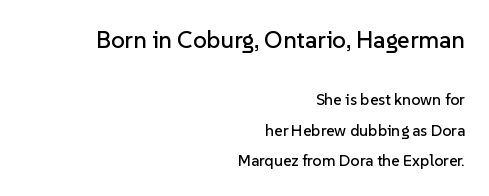
Q: Is the text italic (slanted)? A: No, it is upright.
Q: Is the text underlined? A: No.
Q: How is the paragraph aligned? A: Right-aligned.
Q: Is the spacing between letters normal or unusually wide? A: Normal.
Q: Is the spacing between lines tight, normal or loose? A: Loose.
Q: Which block of text is set in a larger size, the first (top) or the second (bottom)? A: The first (top) one.
